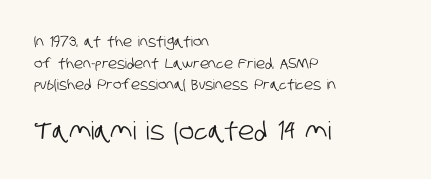
{"underline": "no", "align": "left", "line_spacing": "normal", "line_spacing_ratio": 1.55, "letter_spacing": "normal", "letter_spacing_em": 0.0, "larger_block": "second", "size_ratio": 1.79, "glyph_px": 25}
